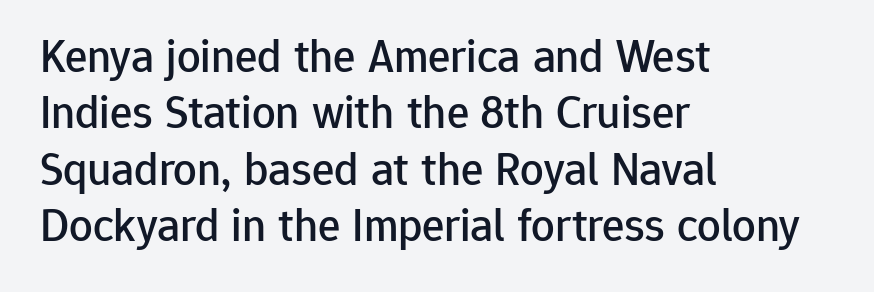
{"serif": "no", "italic": "no", "width": "normal", "stroke_contrast": "low", "x_height": "medium", "monospaced": "no", "underline": "no", "align": "left", "line_spacing_ratio": 1.2, "letter_spacing": "normal", "letter_spacing_em": 0.0, "glyph_px": 47}
